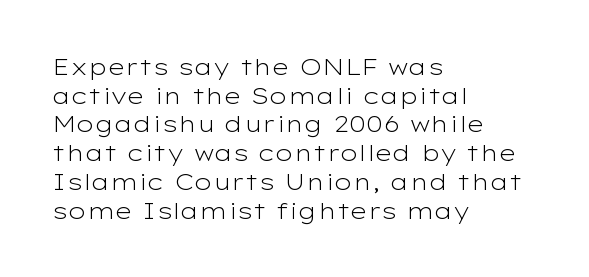
The lines sit at an ordinary, default distance from one another. The text block is weighted toward the left margin, trailing off unevenly rightward. Tracking value appears to be zero — textbook default spacing. Has an underline been added? It has not. Stroke mass is kept to a normal reading level or below.
